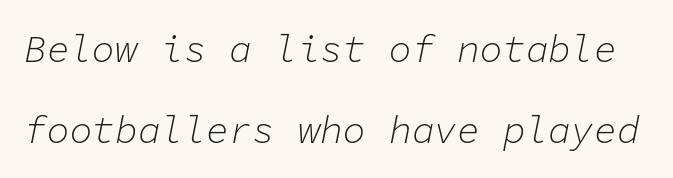
Q: Is the text bold? A: No.
Q: Is the text italic (slanted)? A: Yes, it leans right by about 11 degrees.
Q: Is the text underlined? A: No.
Q: Is the spacing between letters normal or unusually wide? A: Normal.
Q: Is the spacing between lines tight, normal or loose? A: Loose.
Q: Width (condensed, normal, or wide)? A: Normal.
Q: Stroke contrast? A: Low.
Q: x-height? A: Medium.
Q: Monospaced? A: Yes.
